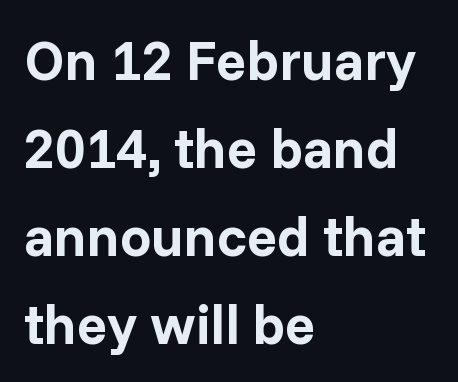
{"serif": "no", "italic": "no", "bold": "yes", "weight": "bold", "width": "normal", "stroke_contrast": "low", "x_height": "medium", "monospaced": "no", "underline": "no", "align": "left", "line_spacing": "normal", "line_spacing_ratio": 1.57, "letter_spacing": "normal", "letter_spacing_em": 0.0, "glyph_px": 56}
